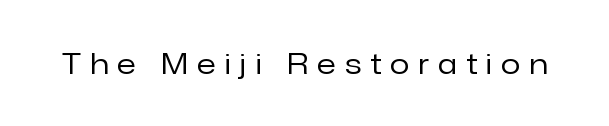
{"serif": "no", "italic": "no", "bold": "no", "weight": "regular", "width": "normal", "stroke_contrast": "low", "x_height": "medium", "monospaced": "no", "underline": "no", "letter_spacing": "wide", "letter_spacing_em": 0.34, "glyph_px": 28}
